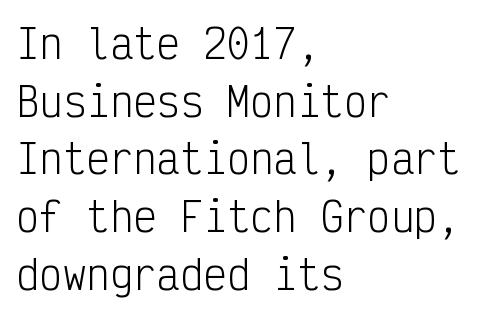
The image shows 39 px light, condensed sans-serif type, upright, monospaced; set left-aligned, normal line spacing (1.48x), normal letter spacing, not underlined; low stroke contrast and a medium x-height.
